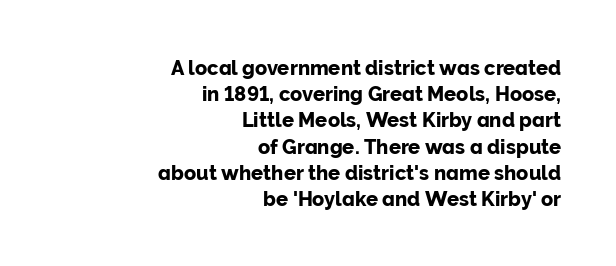
Q: Is the text italic (slanted)? A: No, it is upright.
Q: Is the text underlined? A: No.
Q: How is the paragraph aligned? A: Right-aligned.
Q: Is the spacing between letters normal or unusually wide? A: Normal.
Q: Is the spacing between lines tight, normal or loose? A: Normal.
